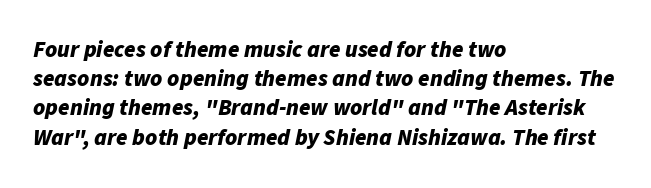
The image shows 23 px bold type, italic (leaning right); set left-aligned, normal line spacing (1.27x), normal letter spacing, not underlined.
